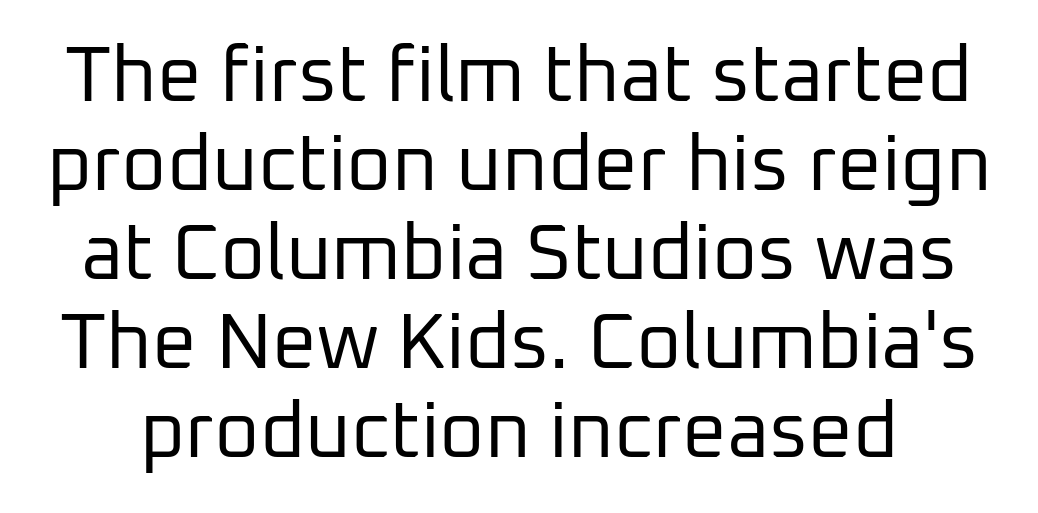
{"serif": "no", "italic": "no", "bold": "no", "weight": "regular", "width": "normal", "stroke_contrast": "low", "x_height": "medium", "monospaced": "no", "underline": "no", "line_spacing": "tight", "line_spacing_ratio": 1.14, "letter_spacing": "normal", "letter_spacing_em": 0.0, "glyph_px": 78}
